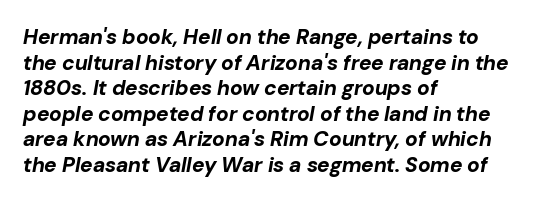
The image shows 21 px bold type, italic (leaning right); set left-aligned, line spacing 1.22x, normal letter spacing, not underlined.
